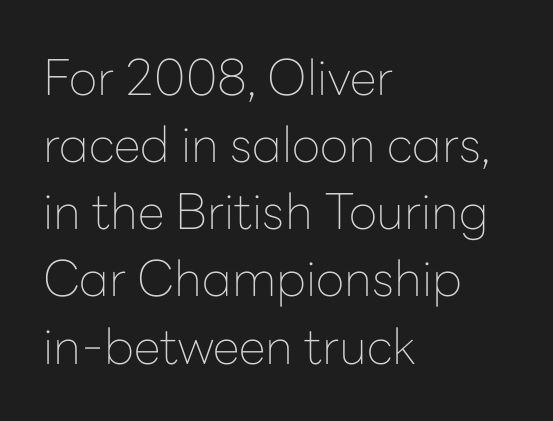
These lines keep a tight, regular rhythm from letter to letter. Leading: standard. The lettering holds an erect, upright posture throughout. The passage shown is typed in a proportional face where columns would drift. Regarding serifs, this sample does without them.
